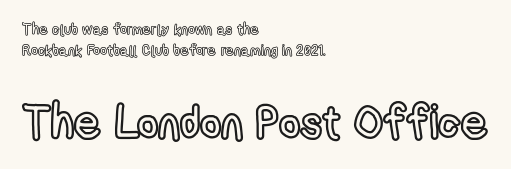
{"italic": "no", "width": "condensed", "x_height": "medium", "monospaced": "no", "underline": "no", "align": "left", "line_spacing": "normal", "line_spacing_ratio": 1.37, "letter_spacing": "normal", "letter_spacing_em": 0.0, "larger_block": "second", "size_ratio": 3.07, "glyph_px": 46}
